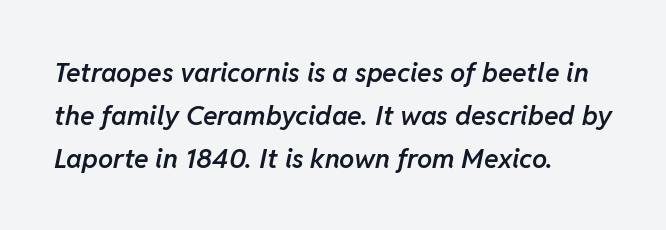
The sample has been set in demibold, a notch under bold. The font's italic variant was chosen for this text. No extra tracking has been applied to these lines. Line spacing here is normal. Nobody drew a line under any word here.
